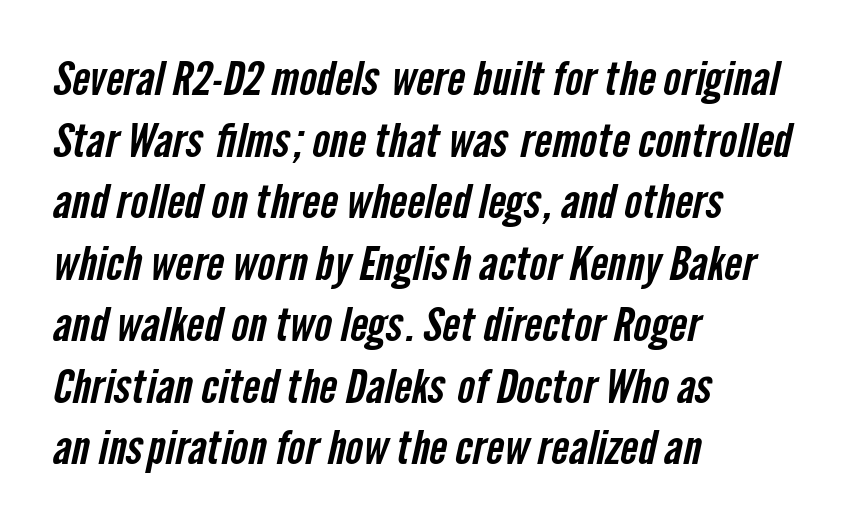
I'd call this a sans setting — the letters go barefoot. These lines stack with their left ends in a neat column. The type is set solid horizontally, with unmodified tracking. The letters advance in unequal steps, a hallmark of proportional type. Honestly, the row spacing looks completely unremarkable. Rule under the text: the space is simply empty.
